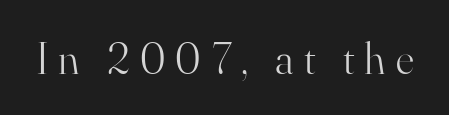
Decoration check: the copy has no underline. These lines are rendered in a variable-pitch font. The glyphs in this specimen are seriffed. Unbolded letterforms with no extra heft. Nope, not italic — everything's standing straight. What stands out about the letter spacing? Its width — letters are far apart.
